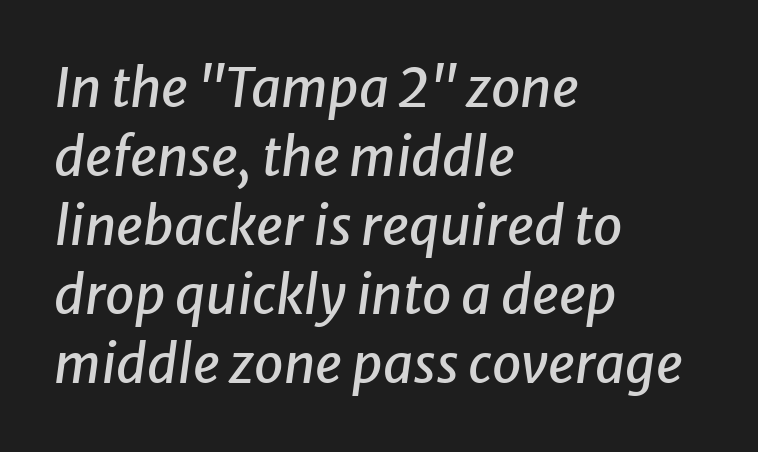
{"italic": "yes", "lean": "right", "slant_degrees": 8, "width": "normal", "stroke_contrast": "low", "x_height": "medium", "monospaced": "no", "underline": "no", "align": "left", "line_spacing": "normal", "line_spacing_ratio": 1.3, "letter_spacing": "normal", "letter_spacing_em": 0.0, "glyph_px": 53}
